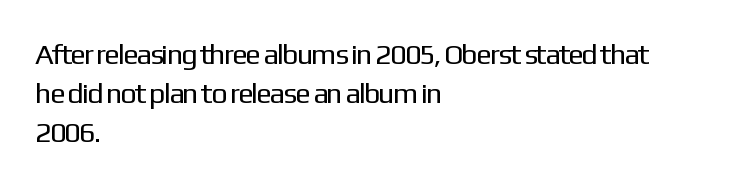
The image shows 29 px regular-weight sans-serif type, upright; set left-aligned, normal line spacing (1.34x), normal letter spacing, not underlined; low stroke contrast and a medium x-height.
